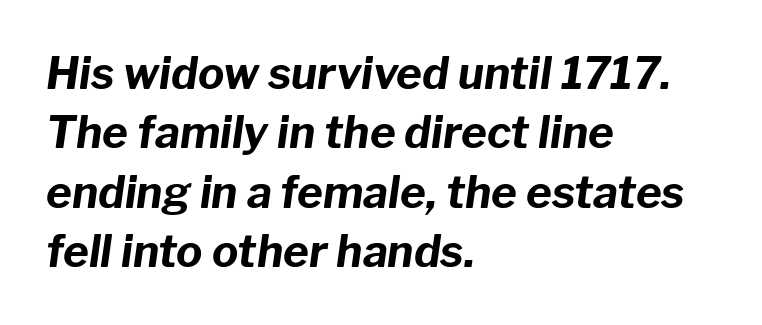
The image shows 44 px bold type, italic (leaning right); set left-aligned, normal line spacing (1.35x), normal letter spacing, not underlined; low stroke contrast and a medium x-height.
